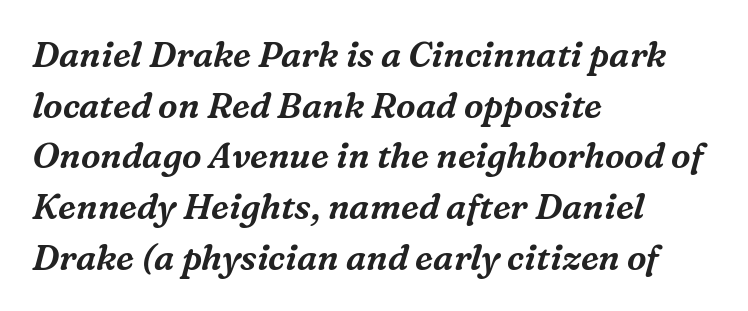
{"serif": "yes", "italic": "yes", "lean": "right", "slant_degrees": 16, "width": "normal", "stroke_contrast": "medium", "x_height": "medium", "monospaced": "no", "underline": "no", "align": "left", "line_spacing": "normal", "line_spacing_ratio": 1.45, "letter_spacing": "normal", "letter_spacing_em": 0.0, "glyph_px": 35}
